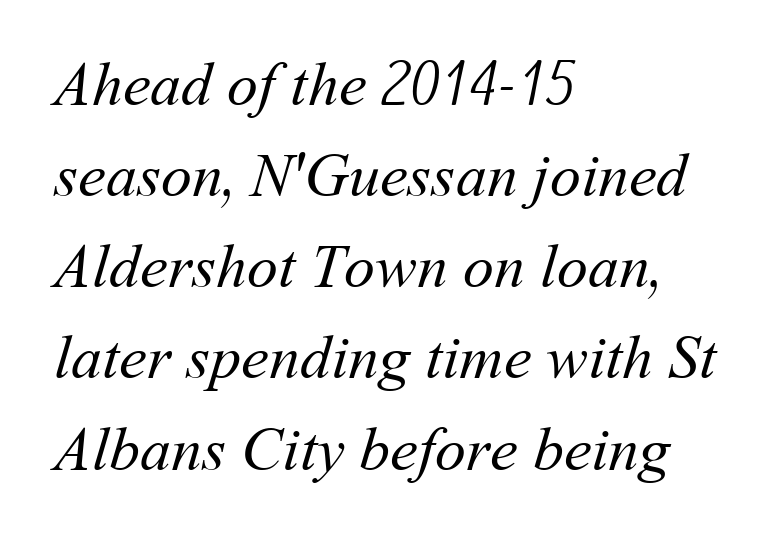
The image shows 62 px regular-weight type; set left-aligned, normal line spacing (1.47x), normal letter spacing, not underlined; medium stroke contrast and a medium x-height.
